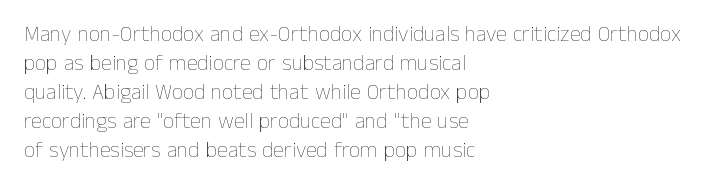
The image shows 22 px text type, upright; set left-aligned, normal line spacing (1.32x), normal letter spacing, not underlined.
